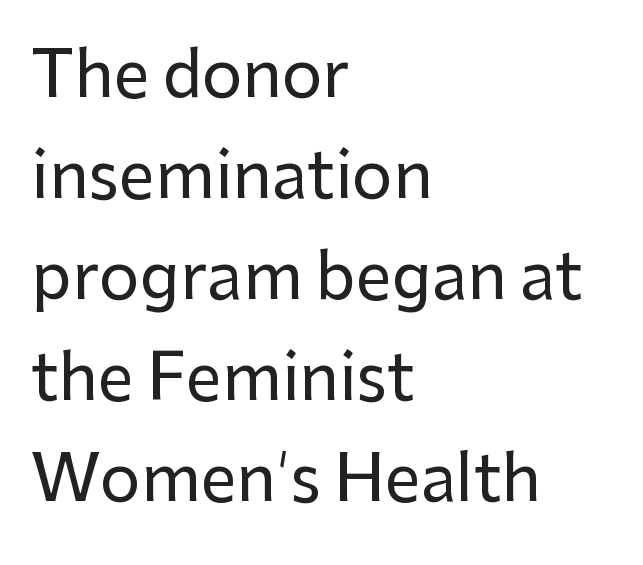
Upright lettering throughout. The passage shown is typeset with a sans-serif family. Honestly, the row spacing looks completely unremarkable. A clean baseline with only descenders dipping below it. Does extra space separate the letters? No, they use regular spacing. The compositor pushed each line to the left boundary.
